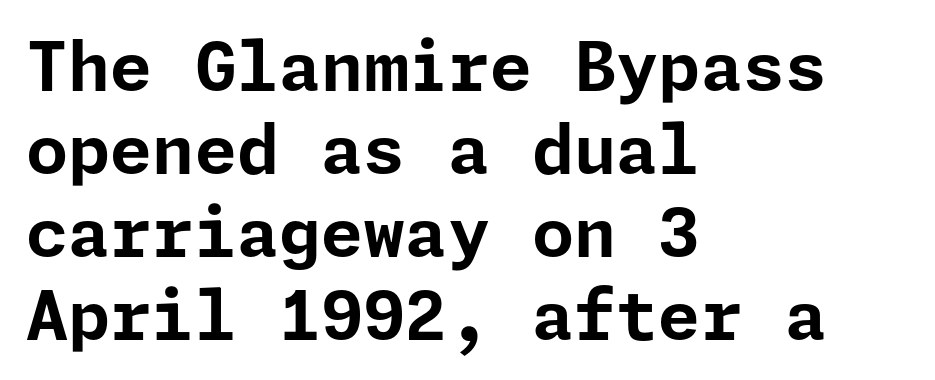
The ragged edge is on the right, which tells us the setting is flush left. Underlining? Definitely not there. Upright lettering throughout. To sum up the face: it is a sans, with no serifs.
